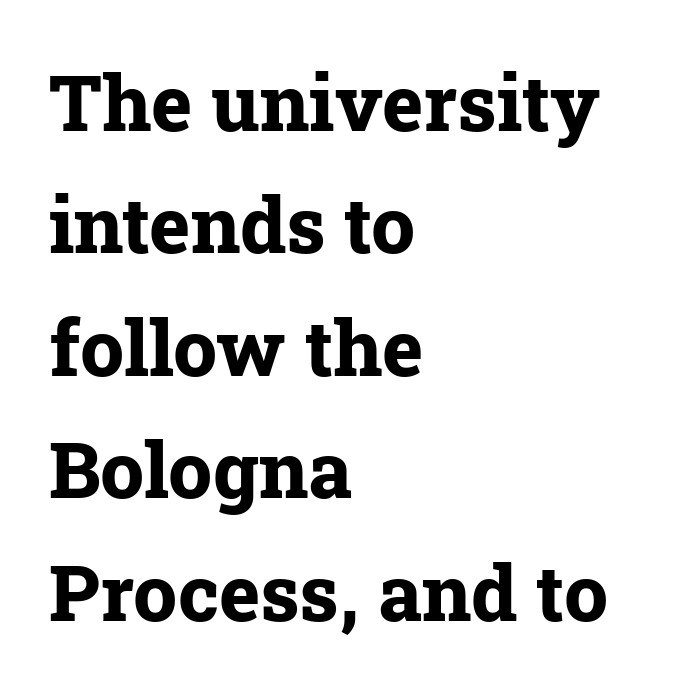
{"serif": "yes", "italic": "no", "bold": "yes", "weight": "bold", "width": "normal", "stroke_contrast": "low", "x_height": "medium", "monospaced": "no", "underline": "no", "align": "left", "line_spacing": "normal", "line_spacing_ratio": 1.57, "letter_spacing": "normal", "letter_spacing_em": 0.0, "glyph_px": 78}
